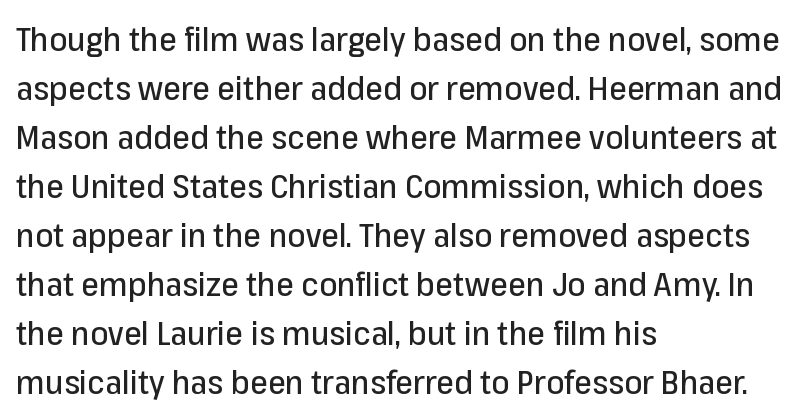
{"serif": "no", "italic": "no", "width": "normal", "stroke_contrast": "low", "x_height": "medium", "monospaced": "no", "underline": "no", "align": "left", "line_spacing": "normal", "line_spacing_ratio": 1.53, "letter_spacing": "normal", "letter_spacing_em": 0.0, "glyph_px": 32}
